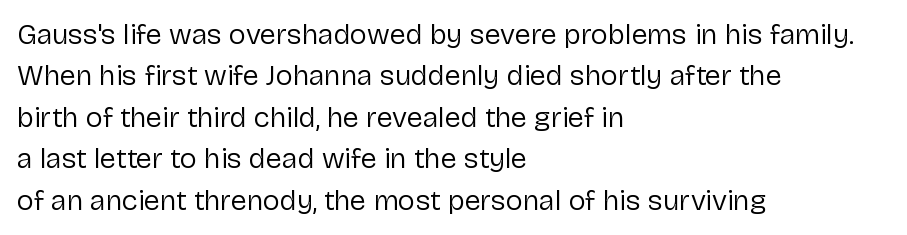
You can tell it's not italic because the verticals are truly vertical. The face used here is rendered with its standard letterfit. This rendering uses left alignment, leaving the right contour irregular. The space beneath each line is pristine and unruled.
